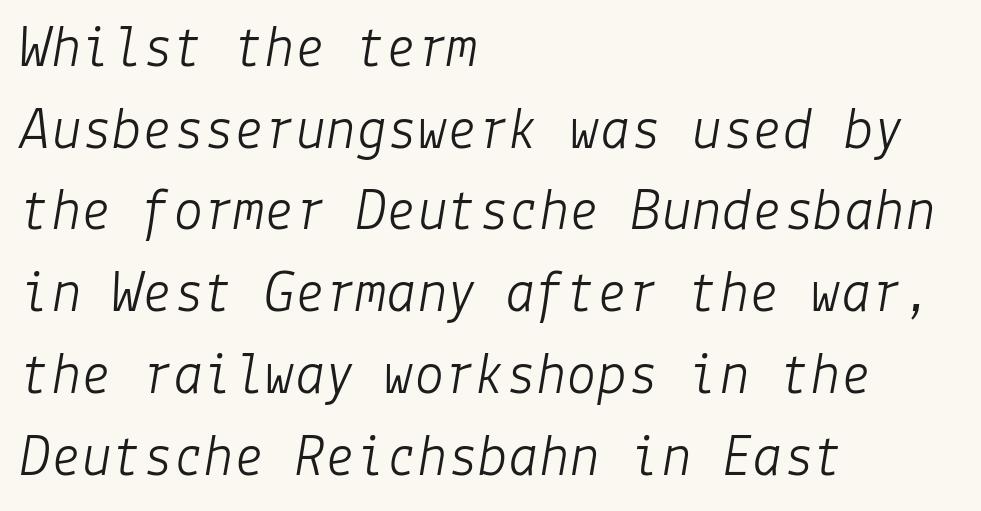
The image shows 61 px light type, italic (leaning right); set left-aligned, normal line spacing (1.34x), normal letter spacing, not underlined; low stroke contrast and a medium x-height.
